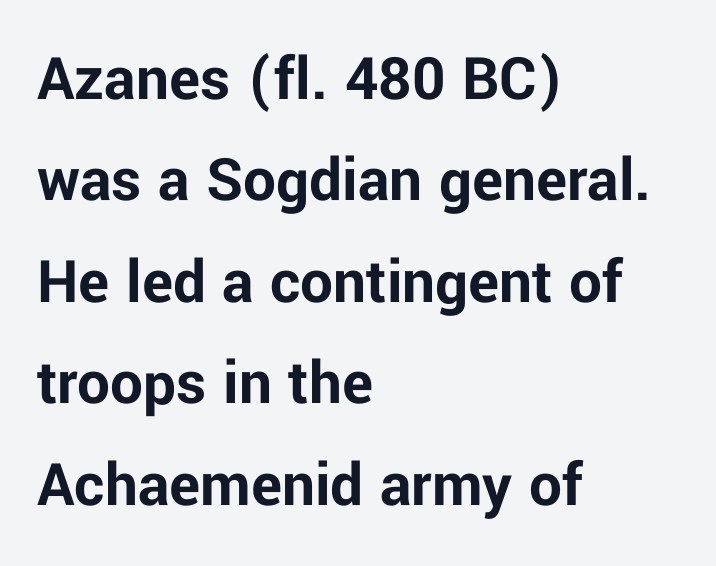
{"serif": "no", "italic": "no", "bold": "yes", "weight": "bold", "width": "normal", "stroke_contrast": "low", "x_height": "medium", "monospaced": "no", "underline": "no", "align": "left", "line_spacing": "normal", "line_spacing_ratio": 1.56, "letter_spacing": "normal", "letter_spacing_em": 0.0, "glyph_px": 65}
